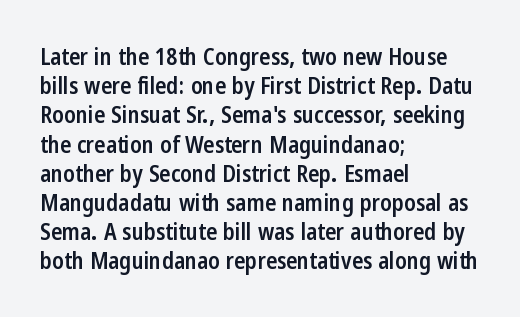
{"italic": "no", "bold": "semi", "underline": "no", "align": "left", "line_spacing": "normal", "line_spacing_ratio": 1.27, "letter_spacing": "normal", "letter_spacing_em": 0.0, "glyph_px": 23}
